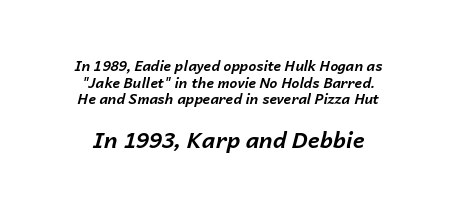
{"italic": "yes", "lean": "right", "slant_degrees": 14, "bold": "yes", "underline": "no", "align": "center", "line_spacing_ratio": 1.19, "letter_spacing": "normal", "letter_spacing_em": 0.0, "larger_block": "second", "size_ratio": 1.57, "glyph_px": 22}
